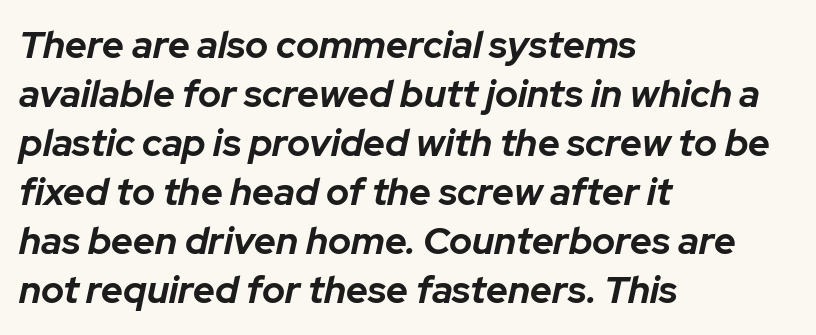
The image shows 38 px bold type, italic (leaning right); set left-aligned, normal line spacing (1.29x), normal letter spacing, not underlined; low stroke contrast and a medium x-height.
